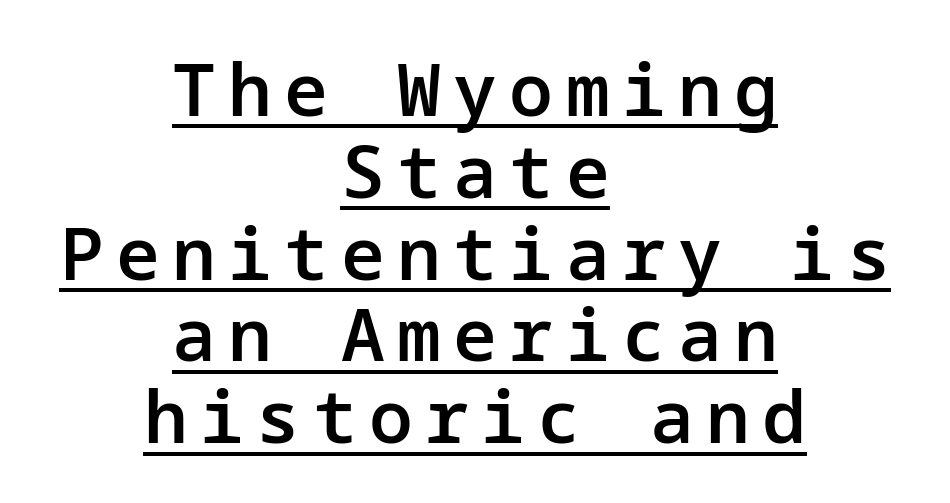
The space between consecutive lines is stingy. The characters display no serif detailing; their extremities are plain. The letters are semibold — heavier than regular but short of a full bold. The typography opts for an upright posture over an oblique one.
